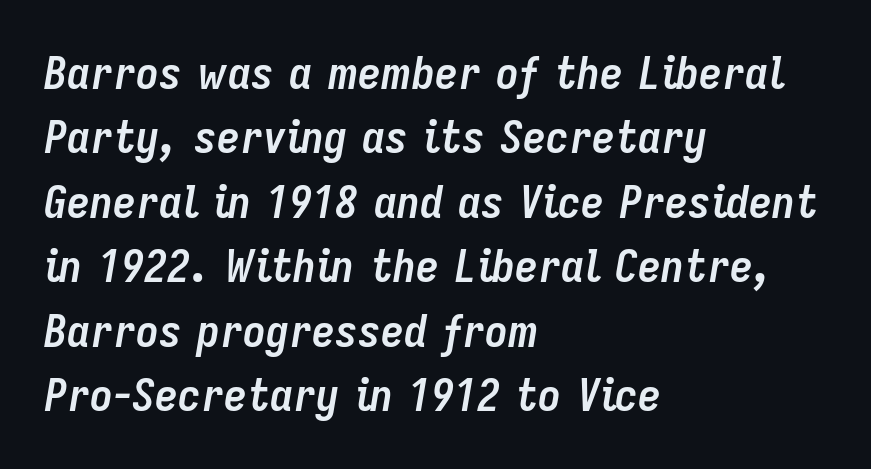
{"italic": "yes", "lean": "right", "slant_degrees": 9, "bold": "yes", "weight": "semibold", "width": "condensed", "stroke_contrast": "low", "x_height": "medium", "monospaced": "no", "underline": "no", "align": "left", "line_spacing": "normal", "line_spacing_ratio": 1.4, "letter_spacing": "normal", "letter_spacing_em": 0.0, "glyph_px": 46}
